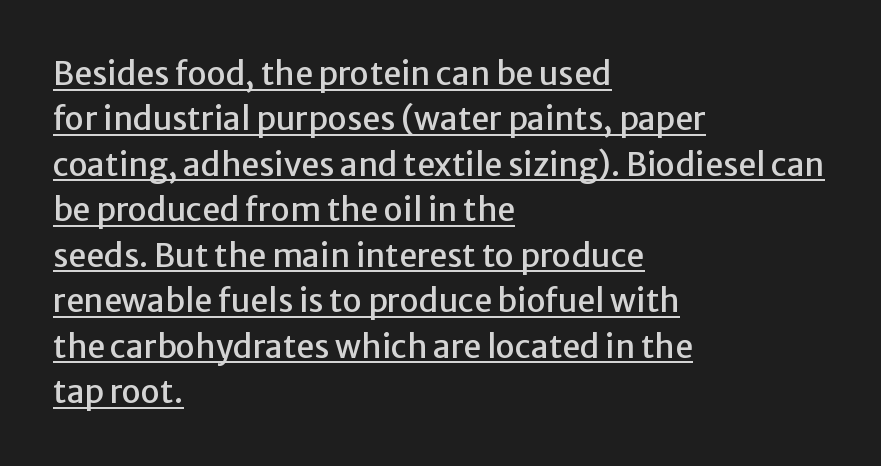
Q: Is the text italic (slanted)? A: No, it is upright.
Q: Is the typeface a serif or a sans-serif typeface? A: Sans-serif.
Q: Is the text underlined? A: Yes.
Q: How is the paragraph aligned? A: Left-aligned.
Q: Is the spacing between letters normal or unusually wide? A: Normal.
Q: Is the spacing between lines tight, normal or loose? A: Normal.
Q: Width (condensed, normal, or wide)? A: Normal.
Q: Stroke contrast? A: Low.
Q: x-height? A: Medium.
Q: Monospaced? A: No.
